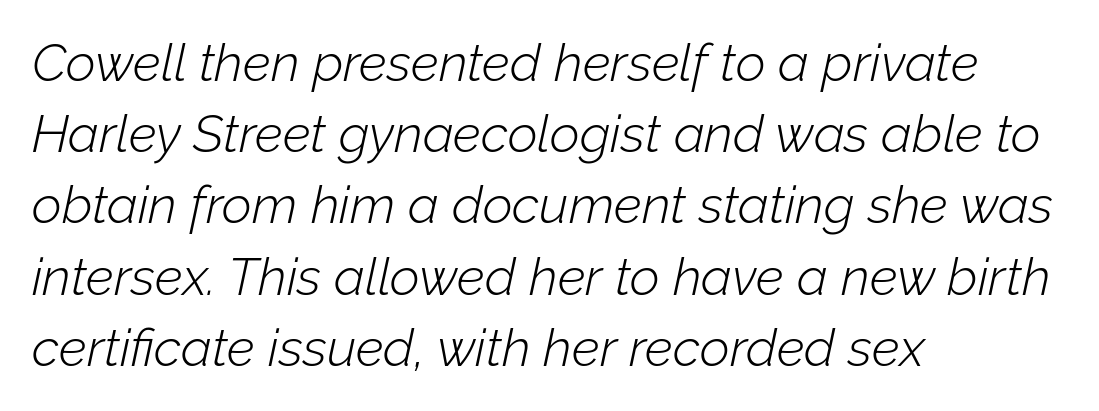
Q: Is the text bold? A: No.
Q: Is the text italic (slanted)? A: Yes, it leans right by about 12 degrees.
Q: Is the text underlined? A: No.
Q: How is the paragraph aligned? A: Left-aligned.
Q: Is the spacing between letters normal or unusually wide? A: Normal.
Q: Is the spacing between lines tight, normal or loose? A: Normal.
Q: Width (condensed, normal, or wide)? A: Normal.
Q: Stroke contrast? A: Low.
Q: x-height? A: Medium.
Q: Monospaced? A: No.
